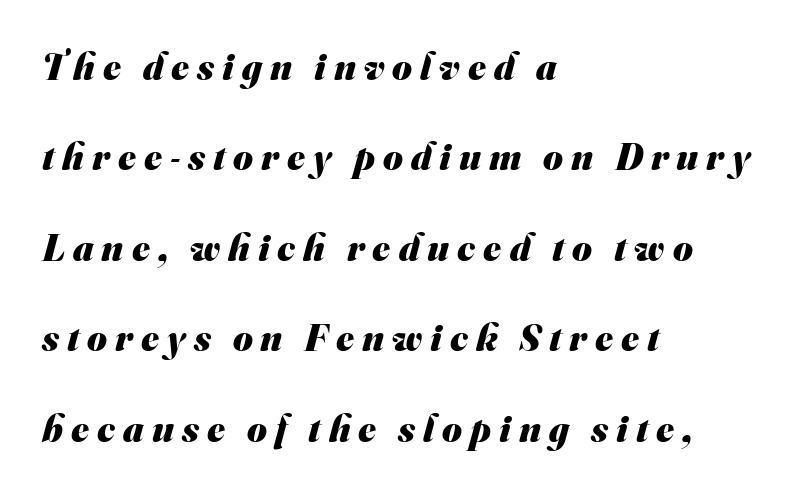
The image shows 38 px heavy sans-serif type; set left-aligned, loose line spacing (2.38x), unusually wide letter spacing (+0.21 em), not underlined; medium stroke contrast and a small x-height.
